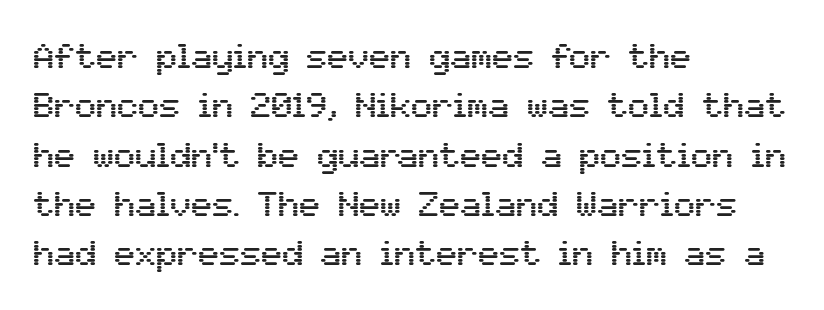
{"serif": "no", "italic": "no", "width": "normal", "stroke_contrast": "medium", "x_height": "medium", "monospaced": "no", "underline": "no", "align": "left", "line_spacing": "normal", "line_spacing_ratio": 1.41, "letter_spacing": "normal", "letter_spacing_em": 0.0, "glyph_px": 35}
